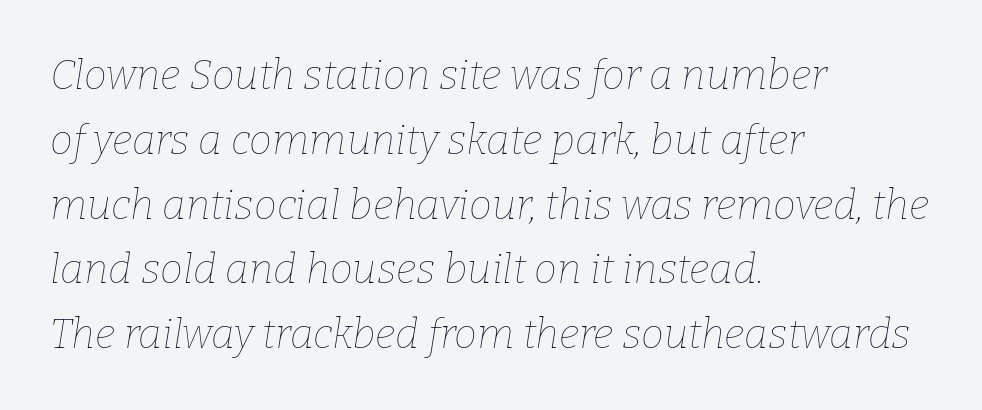
Q: Is the text bold? A: No.
Q: Is the text italic (slanted)? A: Yes, it leans right by about 9 degrees.
Q: Is the text underlined? A: No.
Q: How is the paragraph aligned? A: Left-aligned.
Q: Is the spacing between letters normal or unusually wide? A: Normal.
Q: Is the spacing between lines tight, normal or loose? A: Normal.
Q: Width (condensed, normal, or wide)? A: Normal.
Q: Stroke contrast? A: Low.
Q: x-height? A: Medium.
Q: Monospaced? A: No.
